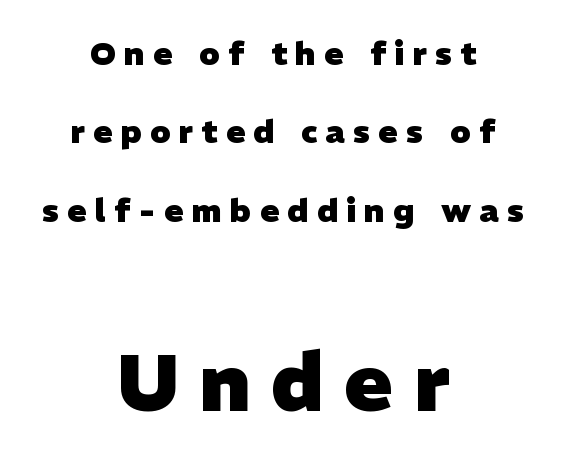
Caption: upper text group reduced, lower text group enlarged. The space between consecutive lines is lavish. Examine the stroke ends and you'll find no serifs. Letters rest on an invisible, unmarked baseline. Notice how the passage keeps no hard edge, just a central spine. The letters are bold, with thick, heavy strokes.
